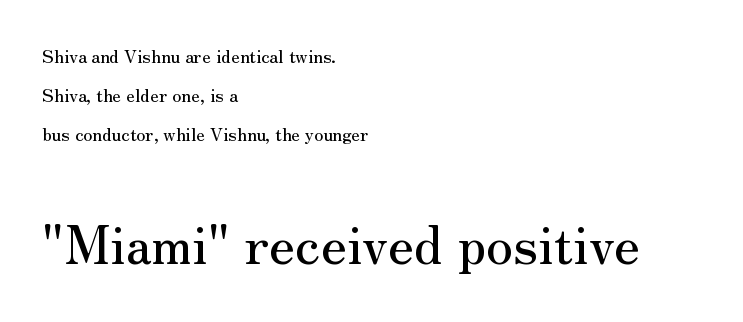
The image shows 53 px serif type, upright; set left-aligned, loose line spacing (2.17x), normal letter spacing, not underlined; the second (bottom) block is 2.94x larger; medium stroke contrast and a small x-height.
